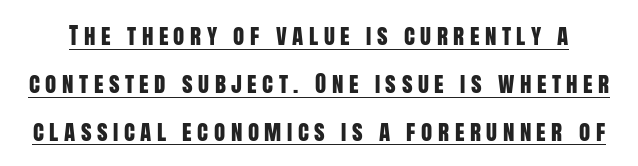
Looks like someone drew a line under every word here. A roman cut, with each character standing at attention. Between one letter and the next there's a generous, obvious gap. The designer dialed line spacing up above the default.
